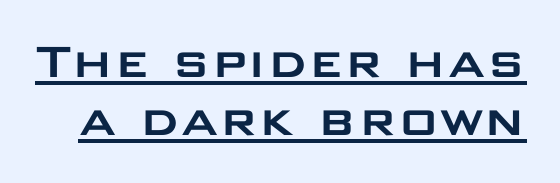
The image shows 56 px wide sans-serif type, upright; set tight line spacing (1.03x), normal letter spacing, underlined; low stroke contrast and a large x-height.
